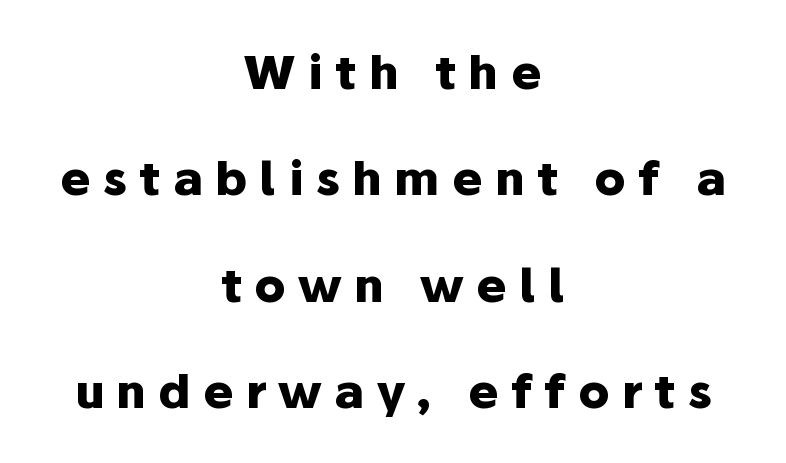
Typographically, this falls in the sans-serif category. Do the characters align in a grid? No, the font is proportional. Rule under the text: the space is simply empty. Notice the wide empty band between every row — that's loose leading. You can tell it's not italic because the verticals are truly vertical. Short note: letters widely spaced.
